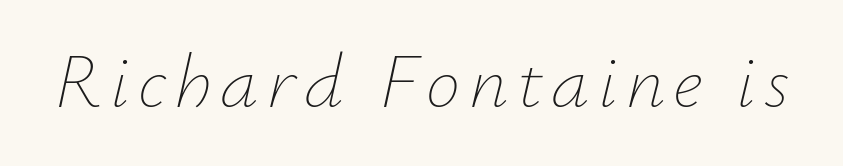
Q: Is the text bold? A: No.
Q: Is the text italic (slanted)? A: Yes, it leans right by about 12 degrees.
Q: Is the text underlined? A: No.
Q: Width (condensed, normal, or wide)? A: Normal.
Q: Stroke contrast? A: Low.
Q: x-height? A: Small.
Q: Monospaced? A: No.
